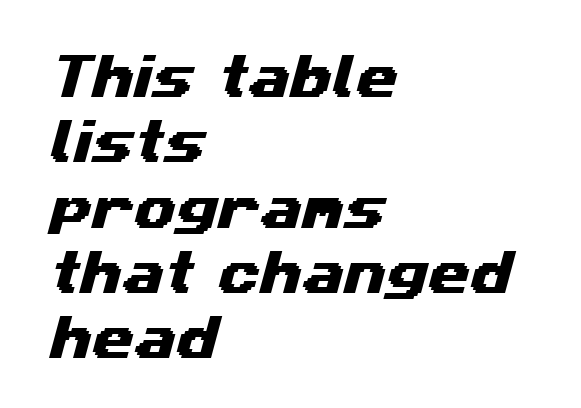
Does extra space separate the letters? No, they use regular spacing. The rendering uses natural spacing where letterforms have individual widths. A sans-serif font was chosen for this passage. Leading: standard. Layout note: lines flush left. Decoration check: the copy has no underline.
